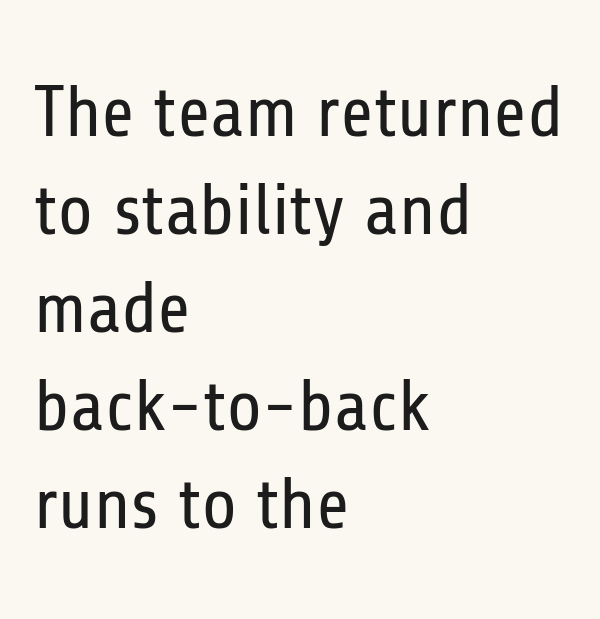
Horizontal bands of white between lines are of average thickness. A typesetter would mark this as roman, not italic. The passage shown is typed in a proportional face where columns would drift. No feet cap the strokes, marking this as sans-serif type.
